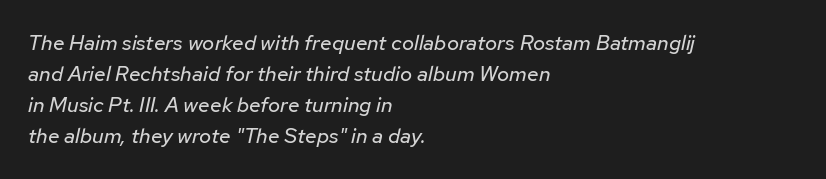
{"italic": "yes", "lean": "right", "slant_degrees": 12, "bold": "no", "underline": "no", "align": "left", "line_spacing": "normal", "line_spacing_ratio": 1.48, "letter_spacing": "normal", "letter_spacing_em": 0.0, "glyph_px": 21}
